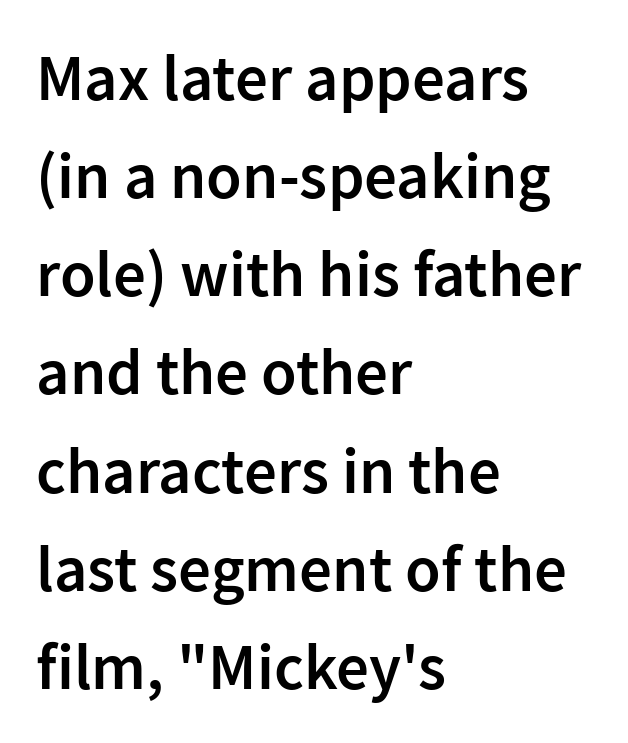
The image shows 65 px semibold sans-serif type, upright; set left-aligned, normal line spacing (1.51x), normal letter spacing, not underlined; low stroke contrast and a medium x-height.
